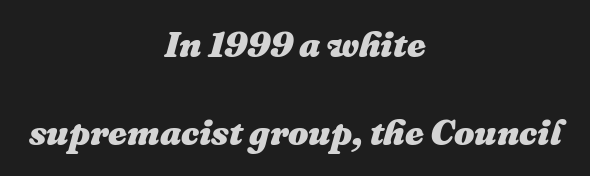
{"italic": "yes", "lean": "right", "slant_degrees": 16, "bold": "yes", "weight": "heavy", "width": "normal", "stroke_contrast": "medium", "x_height": "medium", "monospaced": "no", "underline": "no", "align": "center", "line_spacing": "loose", "line_spacing_ratio": 2.44, "letter_spacing": "normal", "letter_spacing_em": 0.0, "glyph_px": 36}
